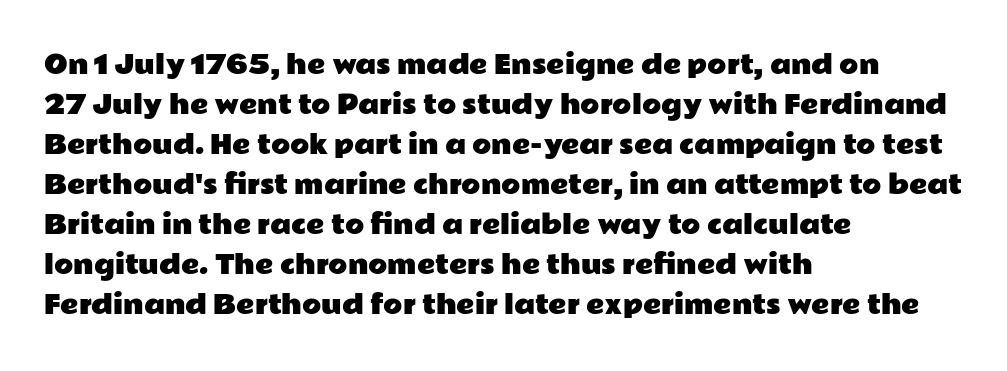
{"italic": "no", "underline": "no", "align": "left", "line_spacing": "normal", "line_spacing_ratio": 1.6, "letter_spacing": "normal", "letter_spacing_em": 0.0, "glyph_px": 25}
